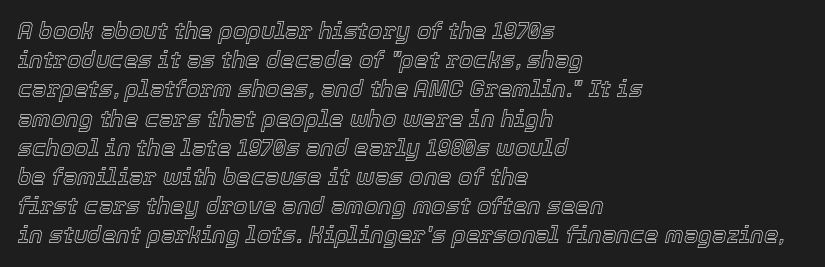
{"italic": "yes", "lean": "right", "slant_degrees": 12, "underline": "no", "align": "left", "line_spacing": "normal", "line_spacing_ratio": 1.27, "letter_spacing": "normal", "letter_spacing_em": 0.0, "glyph_px": 23}
